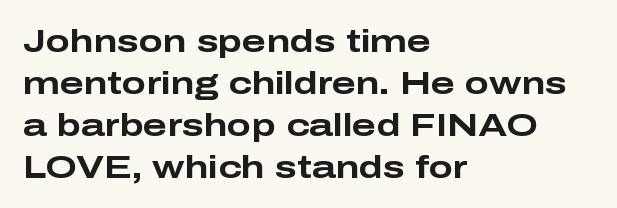
The image shows 32 px bold, wide sans-serif type, upright; set left-aligned, normal line spacing (1.31x), normal letter spacing, not underlined; low stroke contrast and a medium x-height.
